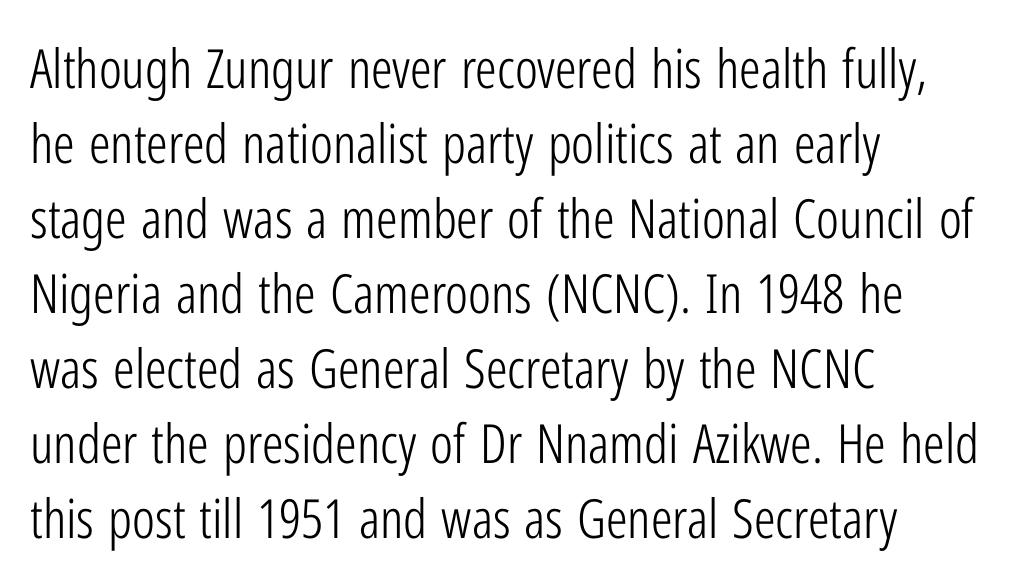
The image shows 54 px light, condensed sans-serif type, upright; set left-aligned, normal line spacing (1.39x), normal letter spacing, not underlined; low stroke contrast and a medium x-height.
